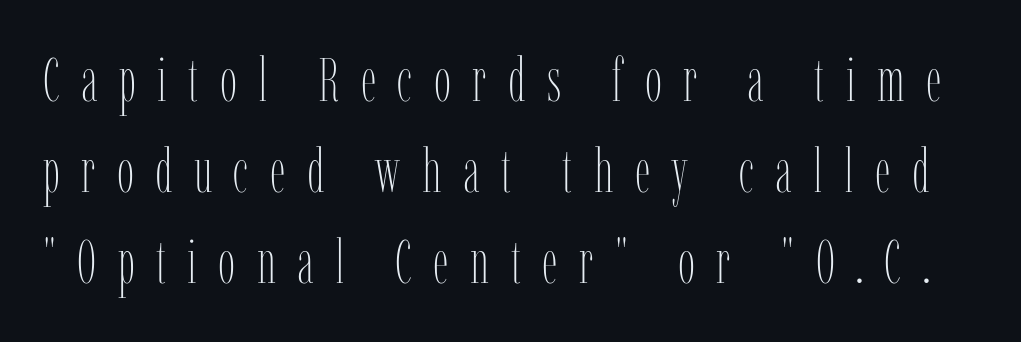
The image shows 61 px thin, condensed type, upright; set normal line spacing (1.49x), unusually wide letter spacing (+0.35 em), not underlined; low stroke contrast and a medium x-height.
